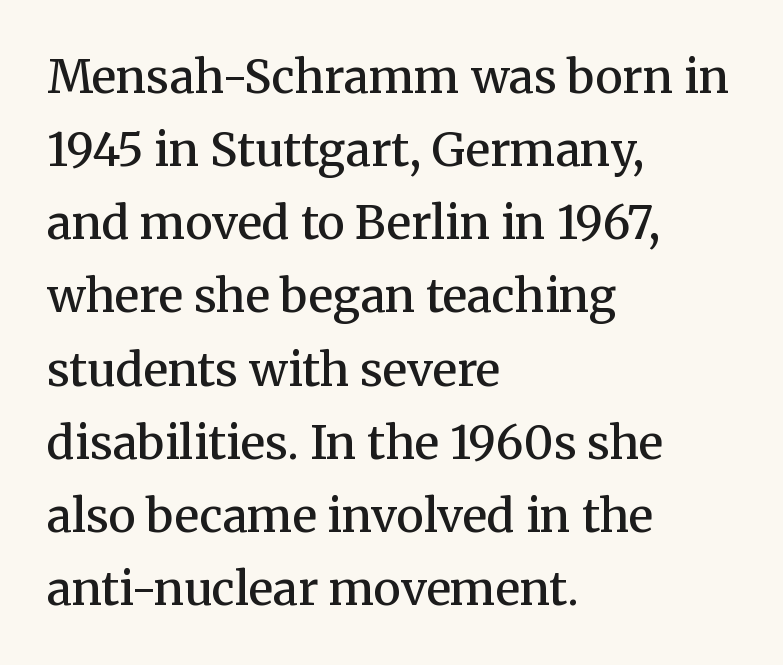
Q: Is the text bold? A: Semi-bold.
Q: Is the text italic (slanted)? A: No, it is upright.
Q: Is the typeface a serif or a sans-serif typeface? A: Serif.
Q: Is the text underlined? A: No.
Q: How is the paragraph aligned? A: Left-aligned.
Q: Is the spacing between letters normal or unusually wide? A: Normal.
Q: Is the spacing between lines tight, normal or loose? A: Normal.
Q: Width (condensed, normal, or wide)? A: Normal.
Q: Stroke contrast? A: Medium.
Q: x-height? A: Medium.
Q: Monospaced? A: No.
